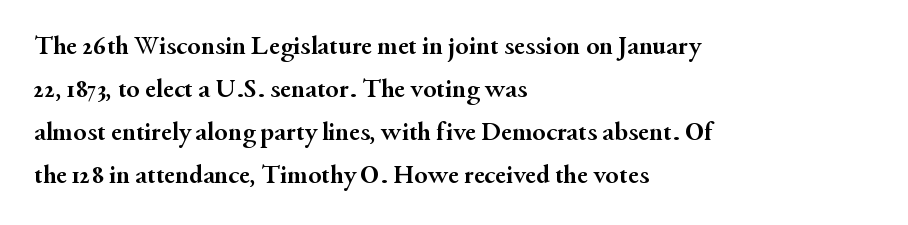
Typesetter's note: full bold, strokes at maximum text heaviness. Quick note: interline space is typical. Compared with a centered layout, this one pins lines to the left instead. Tall strokes in this sample are plumb rather than angled. The tracking reads as untouched default to a designer's eye. Has an underline been added? It has not.
